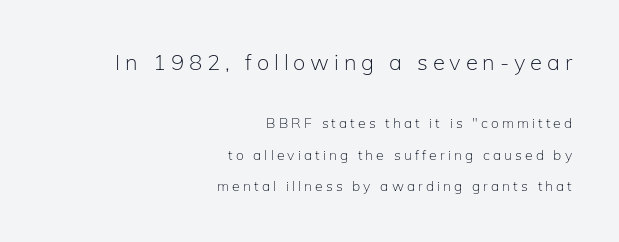
The image shows 22 px text type, upright; set right-aligned, loose line spacing (2.22x), unusually wide letter spacing (+0.22 em), not underlined; the first (top) block is 1.57x larger.
